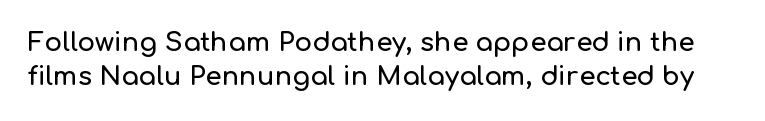
{"italic": "no", "underline": "no", "line_spacing": "normal", "line_spacing_ratio": 1.31, "letter_spacing": "normal", "letter_spacing_em": 0.0, "glyph_px": 26}
